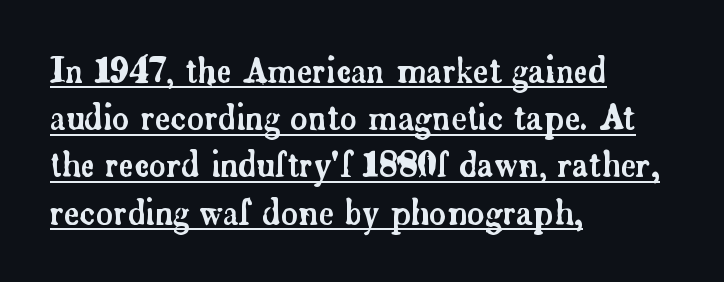
The image shows 33 px serif type, upright; set left-aligned, normal line spacing (1.43x), normal letter spacing, underlined; low stroke contrast and a small x-height.
